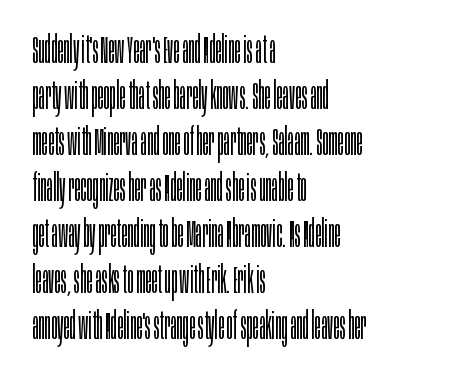
Q: Is the text bold? A: No.
Q: Is the text italic (slanted)? A: No, it is upright.
Q: Is the typeface a serif or a sans-serif typeface? A: Sans-serif.
Q: Is the text underlined? A: No.
Q: How is the paragraph aligned? A: Left-aligned.
Q: Is the spacing between letters normal or unusually wide? A: Normal.
Q: Width (condensed, normal, or wide)? A: Condensed.
Q: Stroke contrast? A: Low.
Q: x-height? A: Large.
Q: Monospaced? A: No.
